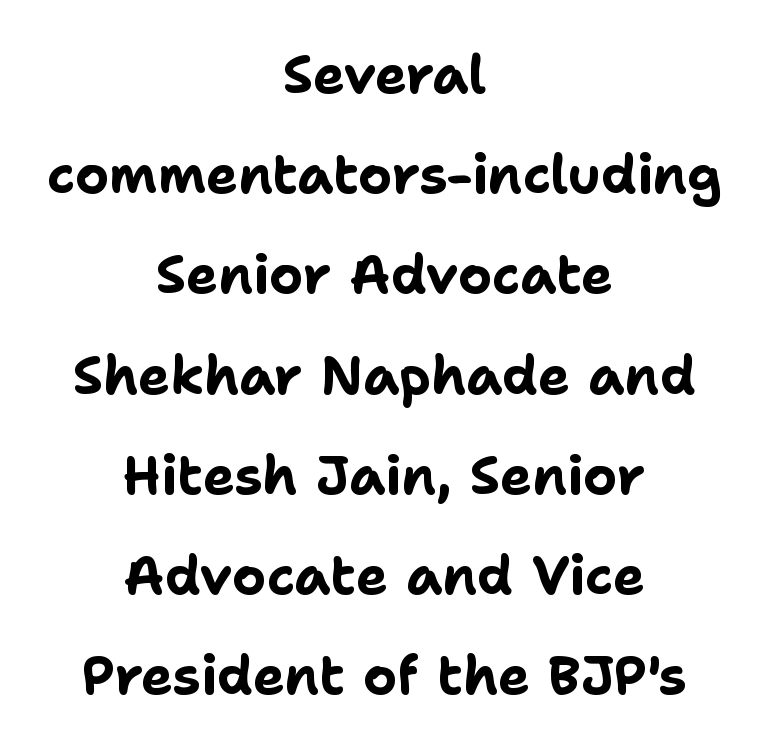
{"serif": "no", "italic": "no", "bold": "yes", "weight": "bold", "width": "normal", "stroke_contrast": "low", "x_height": "medium", "monospaced": "no", "underline": "no", "align": "center", "line_spacing_ratio": 1.89, "letter_spacing": "normal", "letter_spacing_em": 0.0, "glyph_px": 53}
